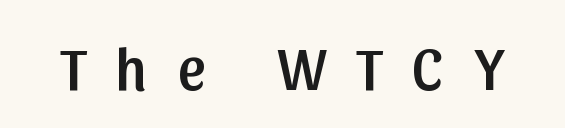
{"serif": "no", "italic": "no", "width": "normal", "stroke_contrast": "low", "x_height": "medium", "monospaced": "no", "underline": "no", "letter_spacing": "wide", "letter_spacing_em": 0.5, "glyph_px": 61}
